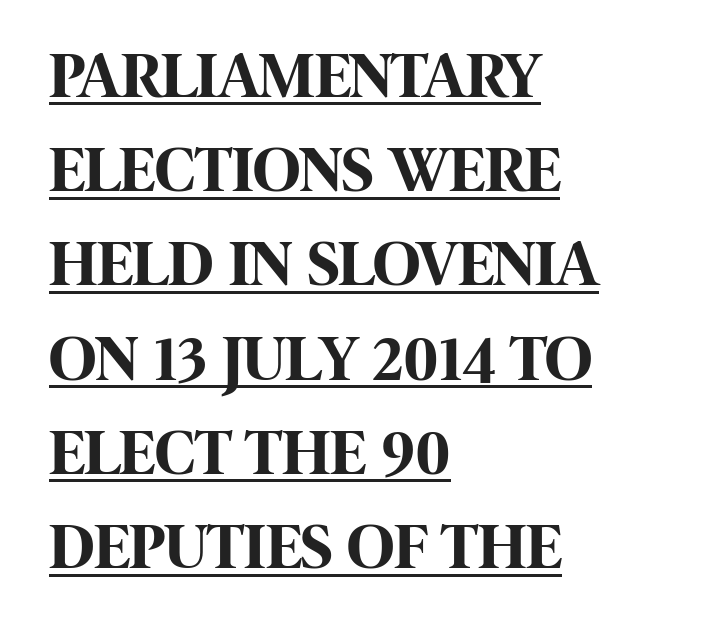
The image shows 65 px bold, condensed sans-serif type, upright; set left-aligned, normal line spacing (1.45x), normal letter spacing, underlined; high stroke contrast and a large x-height.
